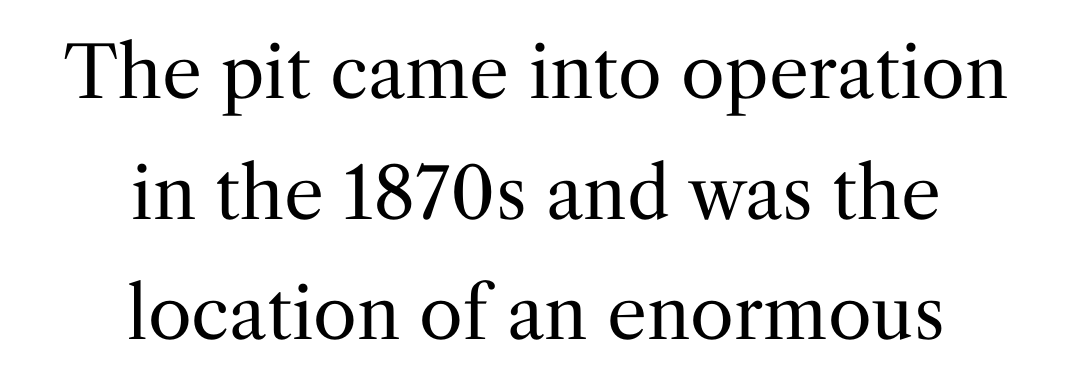
{"serif": "yes", "italic": "no", "bold": "no", "weight": "regular", "width": "normal", "stroke_contrast": "medium", "x_height": "medium", "monospaced": "no", "underline": "no", "align": "center", "line_spacing": "normal", "line_spacing_ratio": 1.7, "letter_spacing": "normal", "letter_spacing_em": 0.0, "glyph_px": 71}
